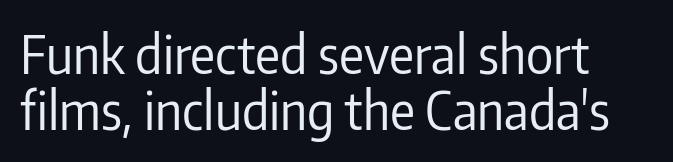
Regarding serifs, this sample does without them. The rendering keeps characters at their native spacing. The passage shown is typed in a proportional face where columns would drift. Caption: face not bold, strokes unweighted. The paragraph has a hard left edge and a soft right edge. The lines are packed closely together with very little leading.
